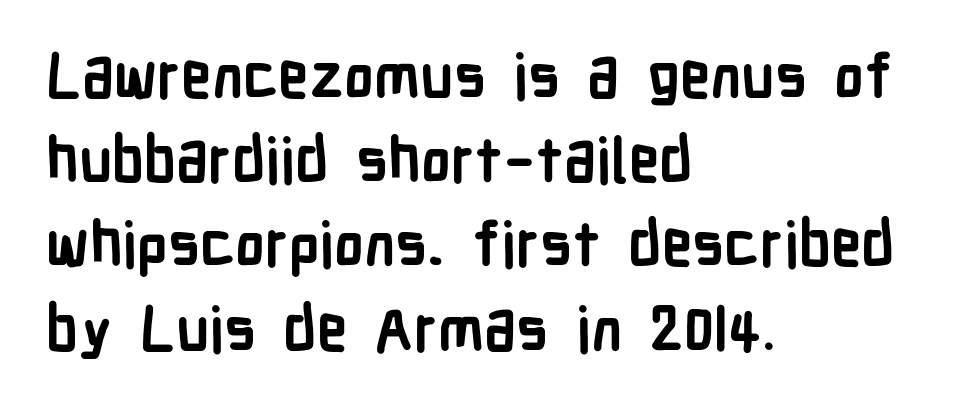
Line starts are locked; line ends wander. Nothing sits at the stroke ends, so this counts as sans-serif. As a designer I'd log this as weight 700, bold. Upright lettering throughout. Looks like regular typesetting: each glyph gets only the width it needs.
